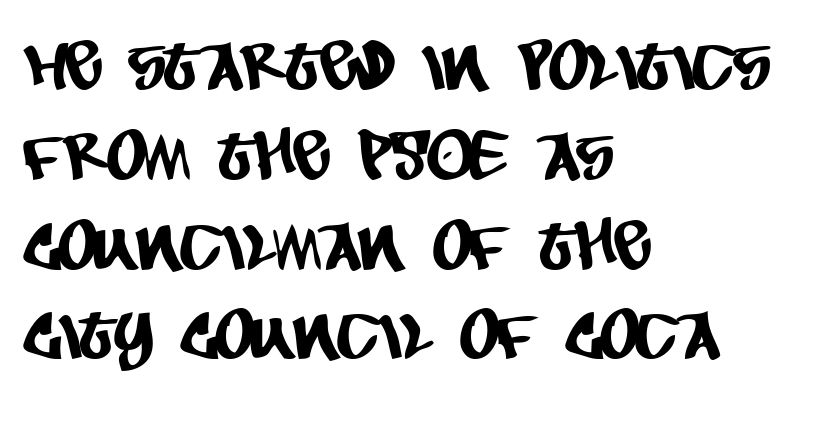
Observe the ordinary spacing: letters are neighbours, not strangers. Visually the block forms a straight wall on the left and a jagged coastline on the right. Note the varied advance widths — an 'i' is clearly narrower than an 'm'. This sample uses a sans-serif face.
